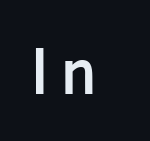
Casual observation: everything's shoved over to the left. The rendering uses a bold face; every stroke is thick and dark. Letters rest on an invisible, unmarked baseline. Each letter keeps its own natural width here, so spacing adapts to shape. The text was rendered using a sans face with plain stroke endings. Posture: vertical.
